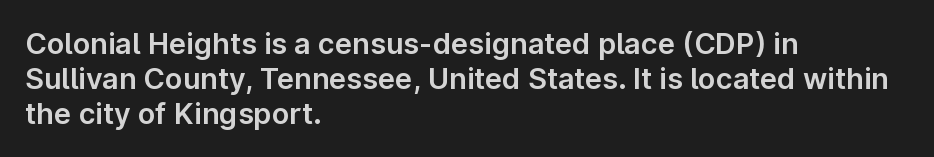
The image shows 29 px sans-serif type, upright; set left-aligned, line spacing 1.21x, normal letter spacing, not underlined; low stroke contrast and a medium x-height.
